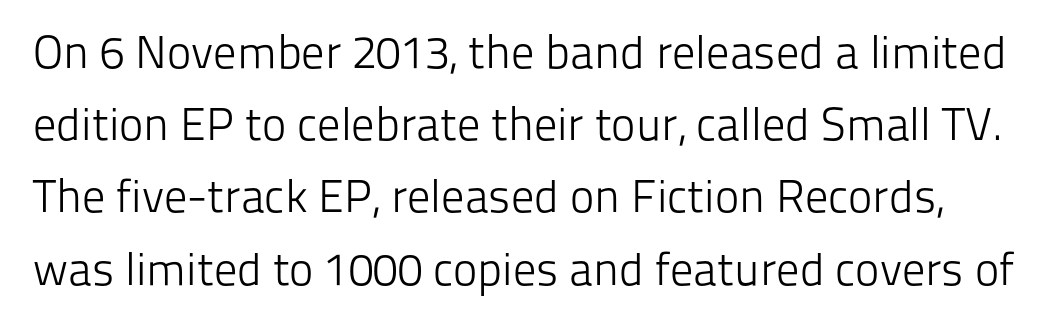
Regarding leading, the lines here are spaced in the standard way. Does extra space separate the letters? No, they use regular spacing. In terms of posture, this sample is upright. Glance below the letters and you will spot only blank space. Classification — sans serif.
